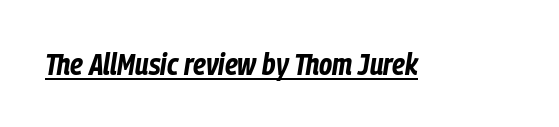
The image shows 30 px bold, condensed type, italic (leaning right); set normal letter spacing, underlined; low stroke contrast and a medium x-height.
